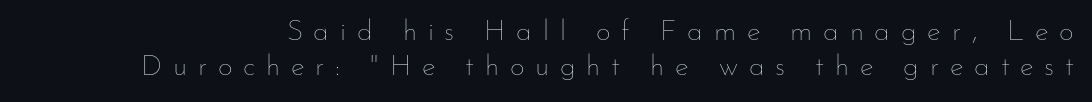
Q: Is the text bold? A: No.
Q: Is the text italic (slanted)? A: No, it is upright.
Q: Is the text underlined? A: No.
Q: Is the spacing between letters normal or unusually wide? A: Unusually wide.
Q: Width (condensed, normal, or wide)? A: Normal.
Q: Stroke contrast? A: Low.
Q: x-height? A: Small.
Q: Monospaced? A: No.
